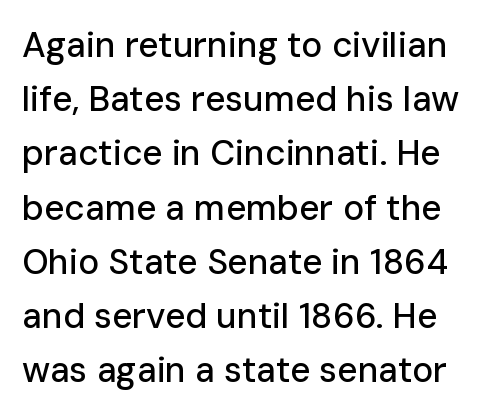
{"serif": "no", "italic": "no", "width": "normal", "stroke_contrast": "low", "x_height": "medium", "monospaced": "no", "underline": "no", "line_spacing": "normal", "line_spacing_ratio": 1.55, "letter_spacing": "normal", "letter_spacing_em": 0.0, "glyph_px": 35}
